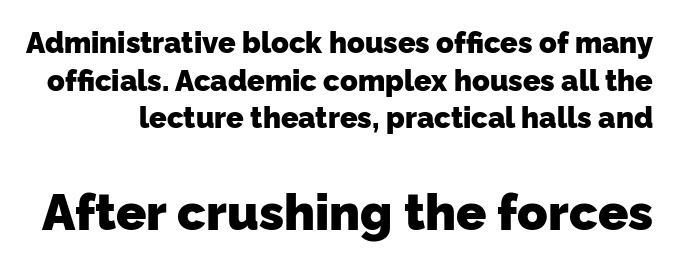
{"serif": "no", "bold": "yes", "weight": "heavy", "width": "normal", "stroke_contrast": "low", "x_height": "medium", "monospaced": "no", "underline": "no", "line_spacing": "normal", "line_spacing_ratio": 1.3, "letter_spacing": "normal", "letter_spacing_em": 0.0, "larger_block": "second", "size_ratio": 1.72, "glyph_px": 50}
